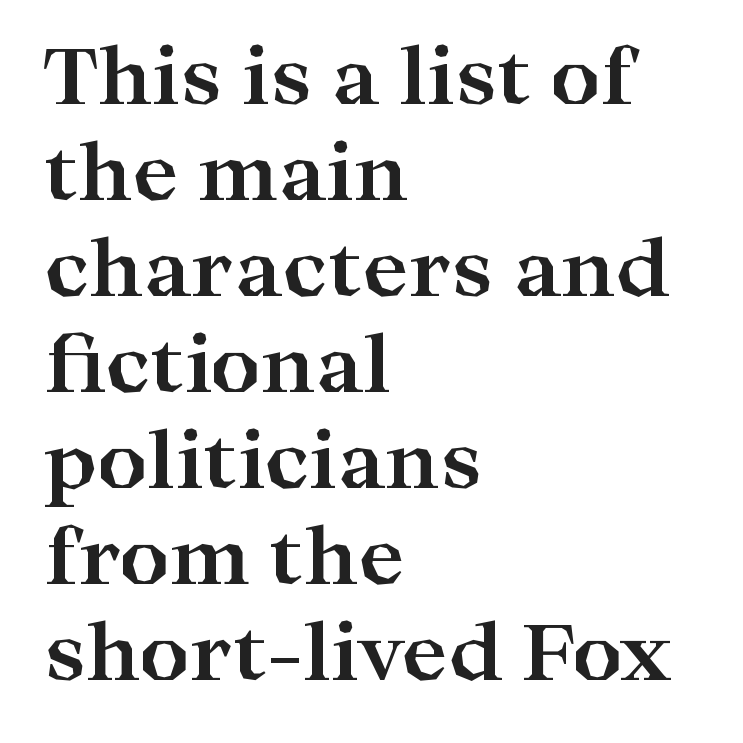
Does the copy run flush right? No — it runs flush left. No word sits above an underline. Letter spacing: default. The letters advance in unequal steps, a hallmark of proportional type. The font's upright variant was chosen for this text. Typographic density is high because the face is bold.
